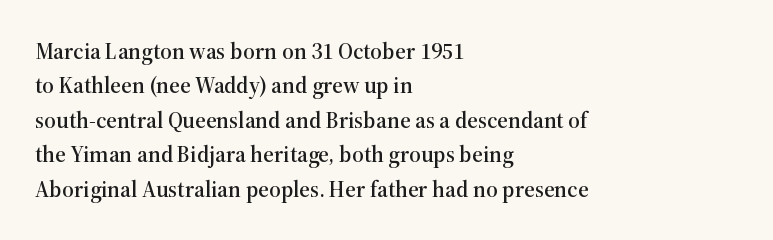
The image shows 23 px text type, upright; set left-aligned, normal line spacing (1.5x), normal letter spacing, not underlined.
